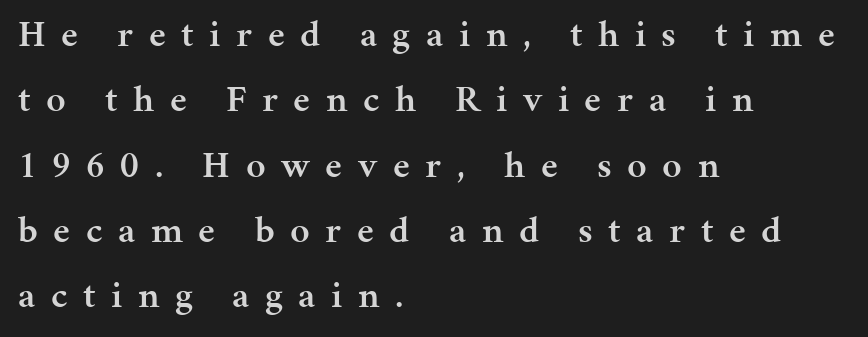
The image shows 38 px semibold serif type, upright; set left-aligned, line spacing 1.72x, unusually wide letter spacing (+0.41 em), not underlined; medium stroke contrast and a medium x-height.
